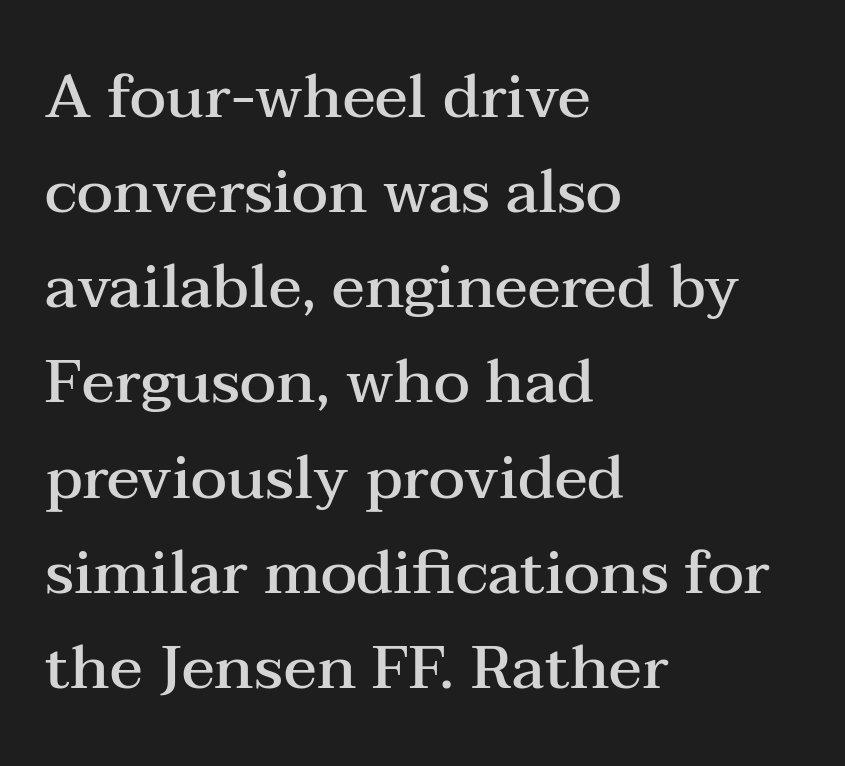
{"serif": "yes", "italic": "no", "bold": "semi", "weight": "semibold", "width": "wide", "stroke_contrast": "medium", "x_height": "medium", "monospaced": "no", "underline": "no", "align": "left", "line_spacing": "normal", "line_spacing_ratio": 1.56, "letter_spacing": "normal", "letter_spacing_em": 0.0, "glyph_px": 61}
